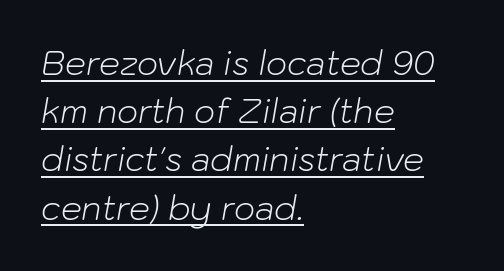
{"italic": "yes", "lean": "right", "slant_degrees": 10, "bold": "no", "weight": "light", "width": "normal", "stroke_contrast": "low", "x_height": "medium", "monospaced": "no", "underline": "yes", "align": "left", "line_spacing": "normal", "line_spacing_ratio": 1.46, "letter_spacing": "normal", "letter_spacing_em": 0.0, "glyph_px": 33}
